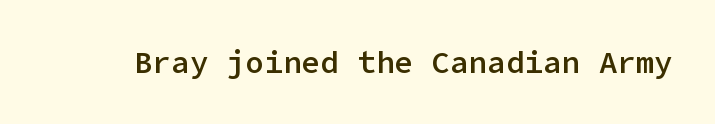
The image shows 31 px semibold sans-serif type, upright; set normal letter spacing, not underlined; low stroke contrast and a medium x-height.
